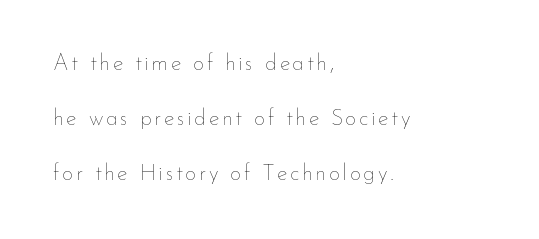
This is roman type, the default non-slanted kind. Compared with typical paragraphs, the rows here are farther apart. Unbolded letterforms with no extra heft. Beneath every word, the page is bare. Does the copy run flush right? No — it runs flush left.
